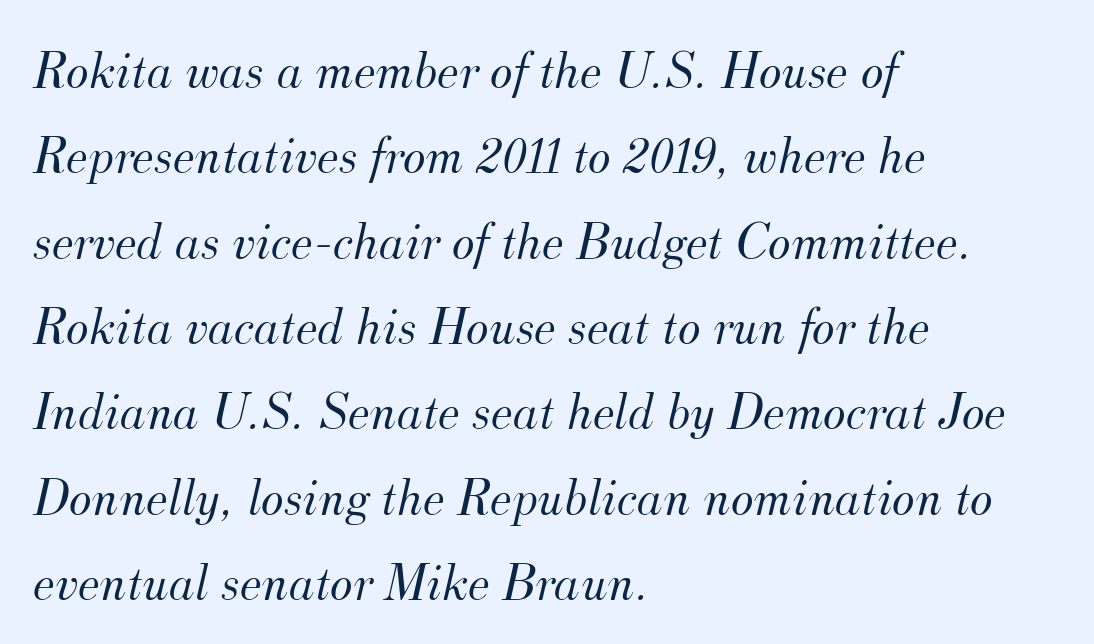
The image shows 54 px light serif type, italic (leaning right); set left-aligned, normal line spacing (1.58x), normal letter spacing, not underlined; medium stroke contrast and a small x-height.
